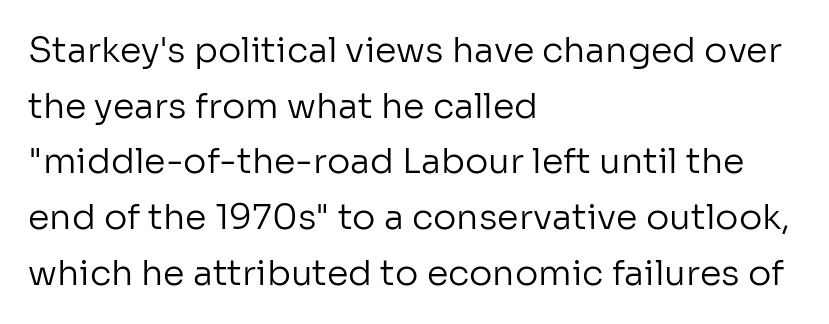
{"serif": "no", "italic": "no", "bold": "no", "weight": "regular", "width": "normal", "stroke_contrast": "low", "x_height": "medium", "monospaced": "no", "underline": "no", "align": "left", "line_spacing": "normal", "line_spacing_ratio": 1.59, "letter_spacing": "normal", "letter_spacing_em": 0.0, "glyph_px": 35}
